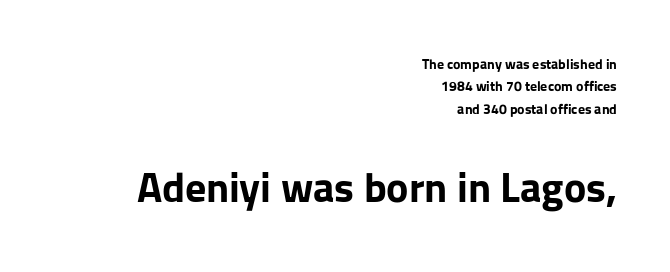
Q: Is the text bold? A: Yes.
Q: Is the text italic (slanted)? A: No, it is upright.
Q: Is the typeface a serif or a sans-serif typeface? A: Sans-serif.
Q: Is the text underlined? A: No.
Q: How is the paragraph aligned? A: Right-aligned.
Q: Is the spacing between letters normal or unusually wide? A: Normal.
Q: Is the spacing between lines tight, normal or loose? A: Normal.
Q: Which block of text is set in a larger size, the first (top) or the second (bottom)? A: The second (bottom) one.
Q: Width (condensed, normal, or wide)? A: Normal.
Q: Stroke contrast? A: Low.
Q: x-height? A: Medium.
Q: Monospaced? A: No.
